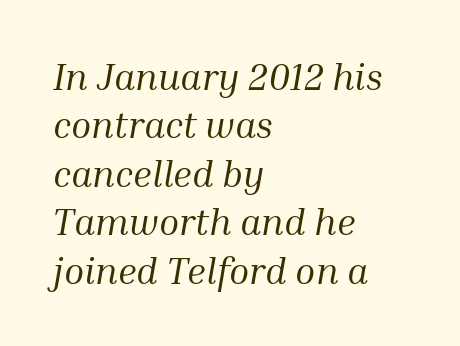
Q: Is the text bold? A: No.
Q: Is the text italic (slanted)? A: Yes, it leans right by about 10 degrees.
Q: Is the typeface a serif or a sans-serif typeface? A: Serif.
Q: Is the text underlined? A: No.
Q: How is the paragraph aligned? A: Left-aligned.
Q: Is the spacing between letters normal or unusually wide? A: Normal.
Q: Is the spacing between lines tight, normal or loose? A: Normal.
Q: Width (condensed, normal, or wide)? A: Normal.
Q: Stroke contrast? A: Medium.
Q: x-height? A: Medium.
Q: Monospaced? A: No.
